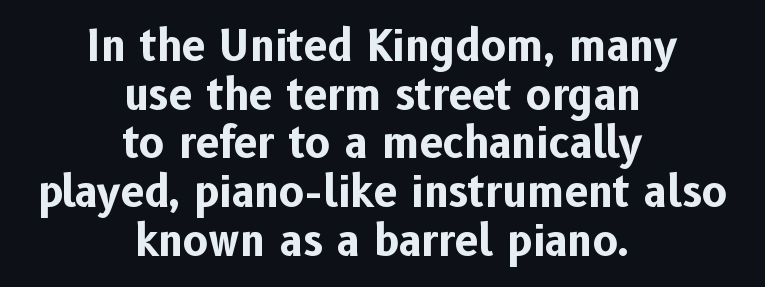
Q: Is the text bold? A: Yes.
Q: Is the text italic (slanted)? A: No, it is upright.
Q: Is the typeface a serif or a sans-serif typeface? A: Sans-serif.
Q: Is the text underlined? A: No.
Q: How is the paragraph aligned? A: Centered.
Q: Is the spacing between letters normal or unusually wide? A: Normal.
Q: Width (condensed, normal, or wide)? A: Normal.
Q: Stroke contrast? A: Low.
Q: x-height? A: Medium.
Q: Monospaced? A: No.
